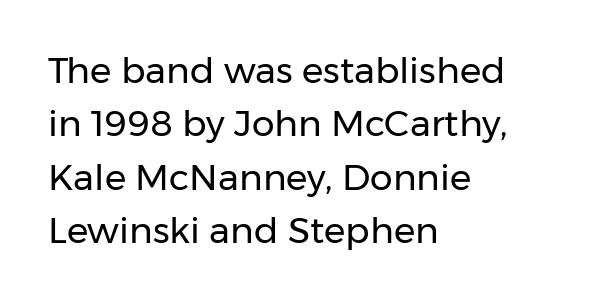
{"serif": "no", "italic": "no", "bold": "no", "weight": "regular", "width": "normal", "stroke_contrast": "low", "x_height": "medium", "monospaced": "no", "underline": "no", "align": "left", "line_spacing": "normal", "line_spacing_ratio": 1.48, "letter_spacing": "normal", "letter_spacing_em": 0.0, "glyph_px": 36}
